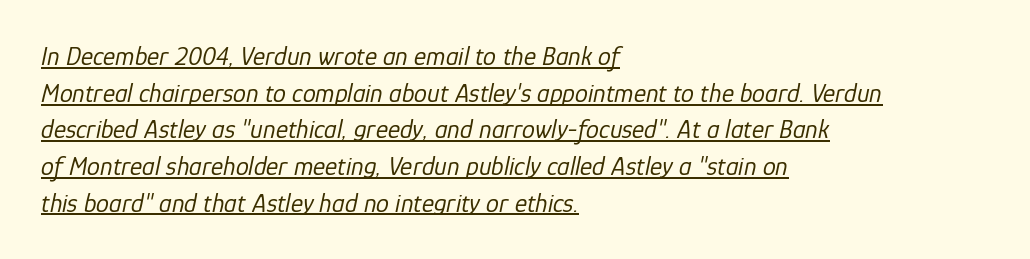
{"italic": "yes", "lean": "right", "slant_degrees": 12, "bold": "no", "underline": "yes", "align": "left", "line_spacing": "normal", "line_spacing_ratio": 1.41, "letter_spacing": "normal", "letter_spacing_em": 0.0, "glyph_px": 26}
